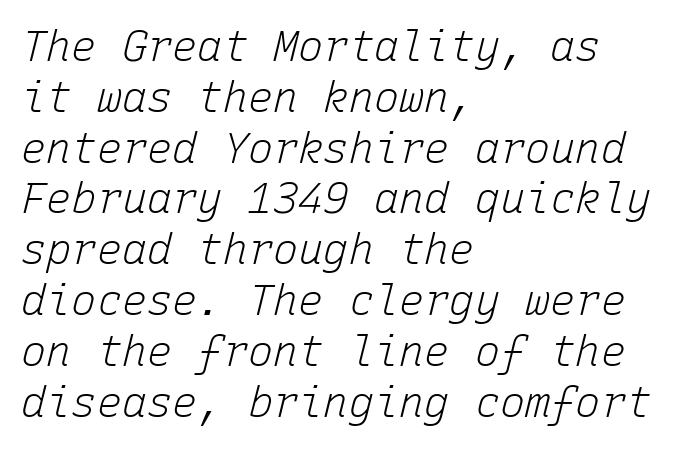
{"italic": "yes", "lean": "right", "slant_degrees": 15, "bold": "no", "weight": "light", "width": "normal", "stroke_contrast": "low", "x_height": "medium", "monospaced": "yes", "underline": "no", "align": "left", "line_spacing_ratio": 1.21, "letter_spacing": "normal", "letter_spacing_em": 0.0, "glyph_px": 42}
